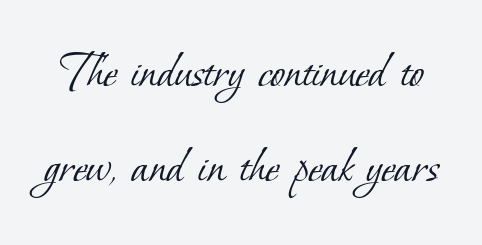
Q: Is the text bold? A: No.
Q: Is the typeface a serif or a sans-serif typeface? A: Serif.
Q: Is the text underlined? A: No.
Q: Is the spacing between letters normal or unusually wide? A: Normal.
Q: Width (condensed, normal, or wide)? A: Normal.
Q: Stroke contrast? A: Low.
Q: x-height? A: Small.
Q: Monospaced? A: No.
